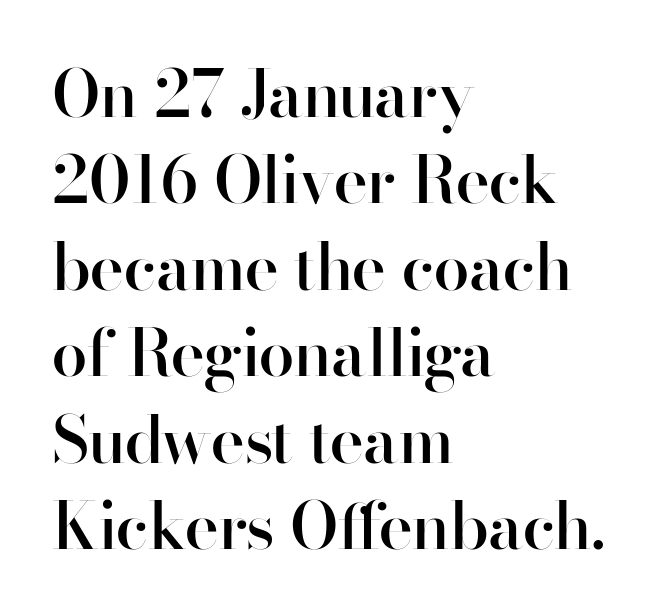
Q: Is the text bold? A: Semi-bold.
Q: Is the text italic (slanted)? A: No, it is upright.
Q: Is the typeface a serif or a sans-serif typeface? A: Sans-serif.
Q: Is the text underlined? A: No.
Q: How is the paragraph aligned? A: Left-aligned.
Q: Is the spacing between letters normal or unusually wide? A: Normal.
Q: Is the spacing between lines tight, normal or loose? A: Normal.
Q: Width (condensed, normal, or wide)? A: Normal.
Q: Stroke contrast? A: High.
Q: x-height? A: Small.
Q: Monospaced? A: No.
